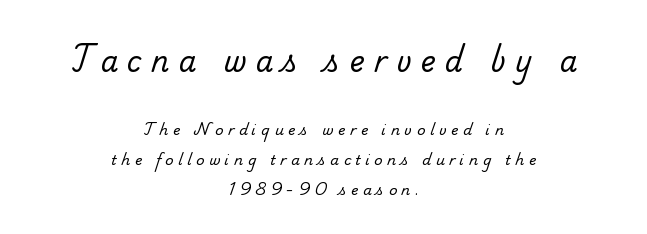
Q: Is the text bold? A: No.
Q: Is the typeface a serif or a sans-serif typeface? A: Serif.
Q: Is the text underlined? A: No.
Q: How is the paragraph aligned? A: Centered.
Q: Is the spacing between letters normal or unusually wide? A: Unusually wide.
Q: Is the spacing between lines tight, normal or loose? A: Loose.
Q: Which block of text is set in a larger size, the first (top) or the second (bottom)? A: The first (top) one.
Q: Width (condensed, normal, or wide)? A: Normal.
Q: Stroke contrast? A: Low.
Q: x-height? A: Small.
Q: Monospaced? A: No.
